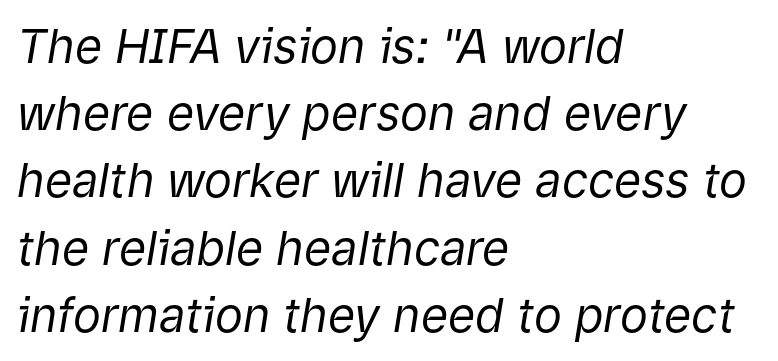
Nothing unusual about the tracking: characters are spaced as the font intends. The passage shown is typed in a proportional face where columns would drift. No extra ink here — the face is not bold. Does the lettering tilt? It does — this is italic.
